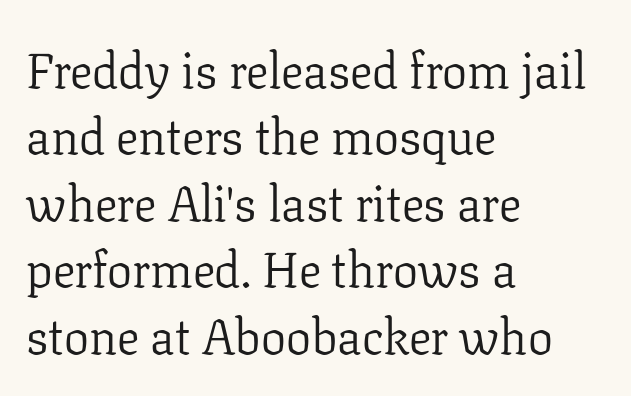
The image shows 50 px light serif type, upright; set left-aligned, normal line spacing (1.33x), normal letter spacing, not underlined; low stroke contrast and a medium x-height.
